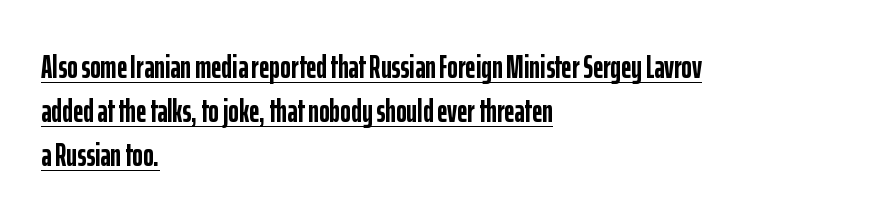
The image shows 32 px semibold, condensed sans-serif type, upright; set left-aligned, normal line spacing (1.38x), normal letter spacing, underlined; low stroke contrast and a medium x-height.
